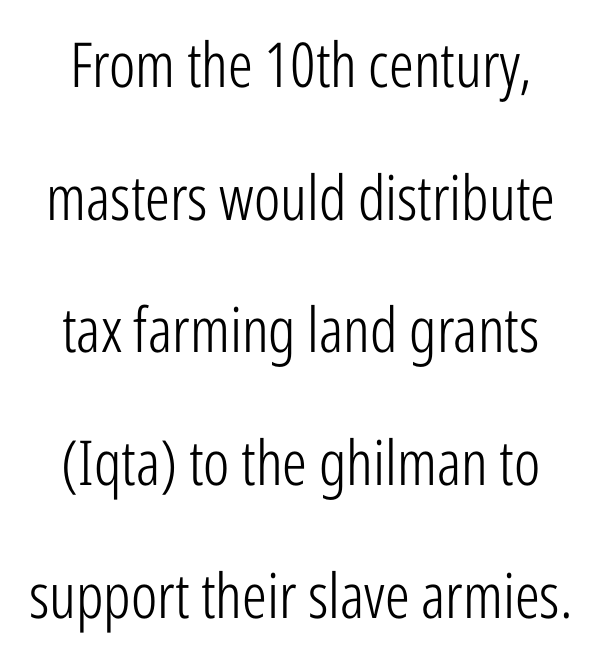
The image shows 62 px light, condensed sans-serif type, upright; set loose line spacing (2.14x), normal letter spacing, not underlined; low stroke contrast and a medium x-height.
